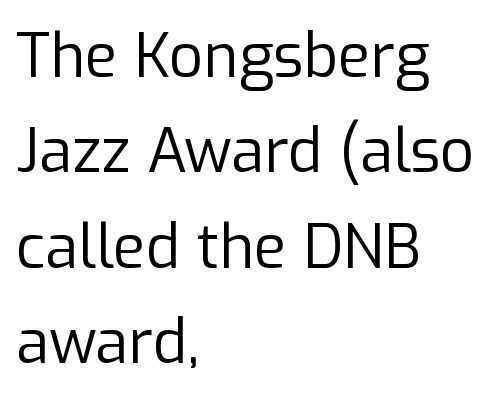
This sample is left-justified, so line endings fall wherever the words run out. Do the characters align in a grid? No, the font is proportional. Each new line begins a customary step beneath the previous one. The typeface chosen for these lines omits serifs. This sample uses plain, unmodified letter spacing. Quick note: underline off.
